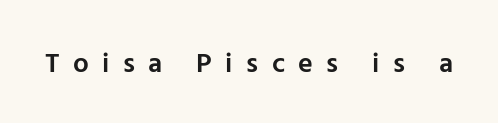
{"serif": "no", "italic": "no", "bold": "semi", "weight": "semibold", "width": "normal", "stroke_contrast": "low", "x_height": "medium", "monospaced": "no", "underline": "no", "letter_spacing": "wide", "letter_spacing_em": 0.48, "glyph_px": 28}
